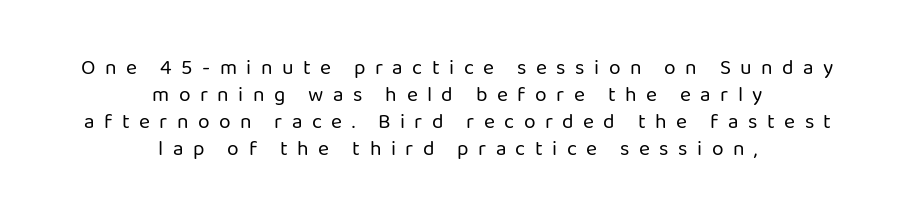
The strip under each line holds only bare page. The letters are spread apart with noticeably loose tracking. One glance says typical: line gaps are just what's usual. This sample is center-justified, so both line endings float freely.
